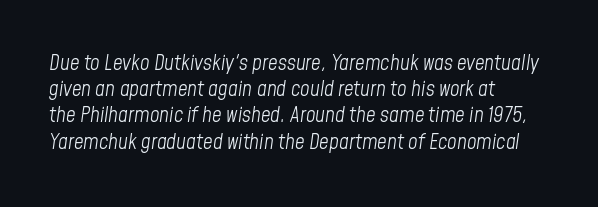
{"italic": "yes", "lean": "right", "slant_degrees": 8, "bold": "no", "underline": "no", "align": "left", "line_spacing": "normal", "line_spacing_ratio": 1.25, "letter_spacing": "normal", "letter_spacing_em": 0.0, "glyph_px": 21}
